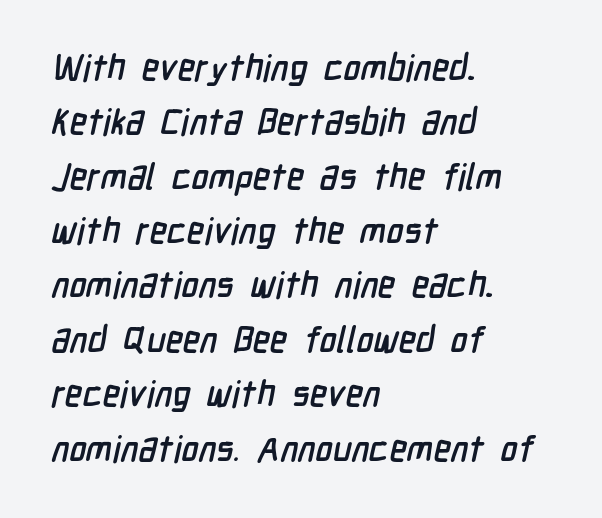
{"serif": "no", "width": "condensed", "stroke_contrast": "low", "x_height": "medium", "monospaced": "no", "underline": "no", "align": "left", "line_spacing": "normal", "line_spacing_ratio": 1.51, "letter_spacing": "normal", "letter_spacing_em": 0.0, "glyph_px": 36}
